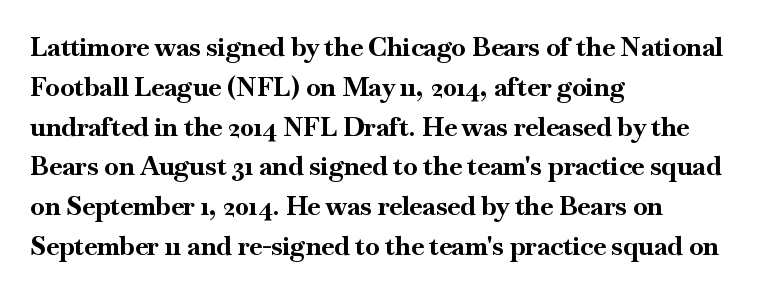
{"italic": "no", "bold": "yes", "underline": "no", "align": "left", "line_spacing": "normal", "line_spacing_ratio": 1.53, "letter_spacing": "normal", "letter_spacing_em": 0.0, "glyph_px": 26}
